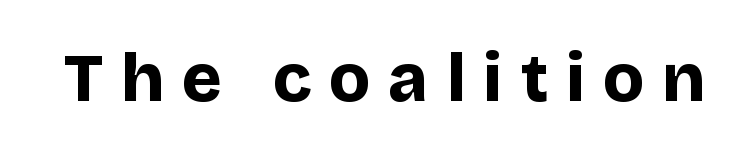
{"serif": "no", "italic": "no", "bold": "yes", "weight": "bold", "width": "normal", "stroke_contrast": "low", "x_height": "large", "monospaced": "no", "underline": "no", "letter_spacing": "wide", "letter_spacing_em": 0.26, "glyph_px": 68}
